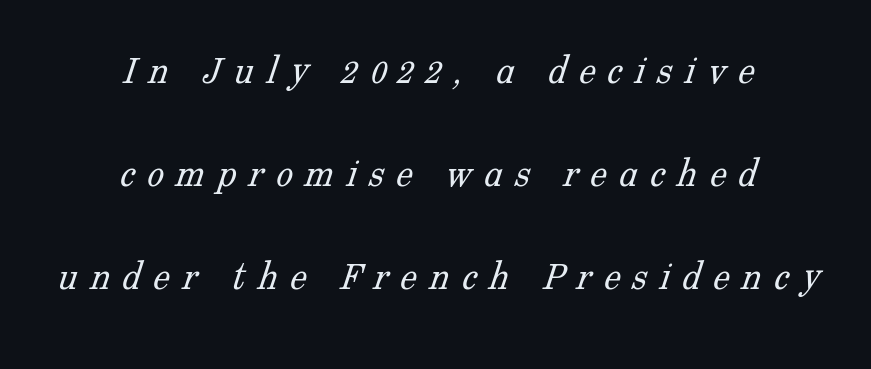
The image shows 42 px light serif type; set centered, loose line spacing (2.45x), unusually wide letter spacing (+0.29 em), not underlined; low stroke contrast and a medium x-height.
